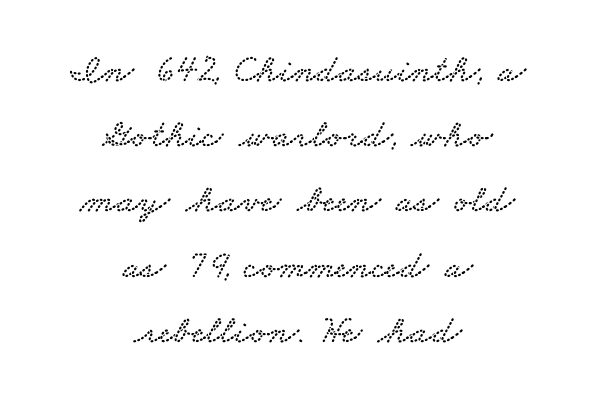
{"serif": "yes", "width": "wide", "stroke_contrast": "low", "x_height": "small", "monospaced": "no", "underline": "no", "align": "center", "line_spacing": "normal", "line_spacing_ratio": 1.63, "letter_spacing": "normal", "letter_spacing_em": 0.0, "glyph_px": 40}
